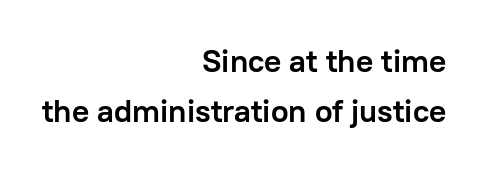
{"serif": "no", "italic": "no", "bold": "yes", "weight": "semibold", "width": "normal", "stroke_contrast": "low", "x_height": "medium", "monospaced": "no", "underline": "no", "align": "right", "line_spacing": "normal", "line_spacing_ratio": 1.57, "letter_spacing": "normal", "letter_spacing_em": 0.0, "glyph_px": 32}
